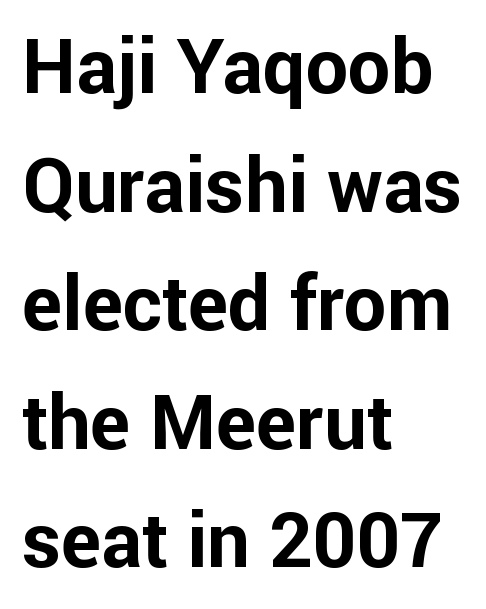
Is this a fixed-width face? No — the glyphs have proportional, varying widths. In terms of letterspacing, this is plain default setting. A student would call this left alignment; a typographer would say flush left, rag right. Strong, thick strokes mark this as bold type. The space beneath each line is pristine and unruled.
